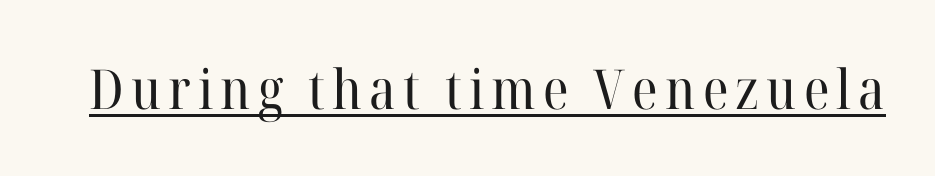
The rendering uses natural spacing where letterforms have individual widths. The letters look calm and open, with moderate or lighter stems. Vertical strokes here are truly vertical. Type style note: has serifs. The words here are underlined.
